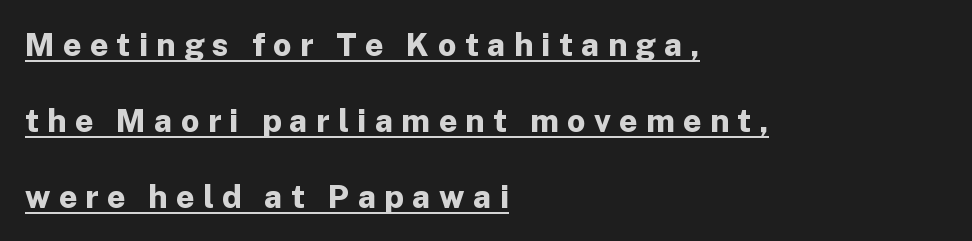
Widely set lines give the paragraph a tall, airy silhouette. A rule runs beneath these lines of type. What stands out about the letter spacing? Its width — letters are far apart. A roman cut, with each character standing at attention. Do the characters align in a grid? No, the font is proportional. Observe the absence of serifs on each vertical stroke in this sample.
